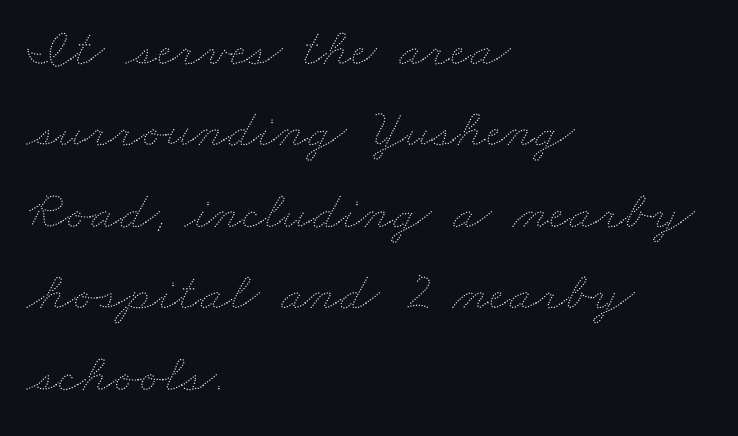
Q: Is the text bold? A: No.
Q: Is the text underlined? A: No.
Q: How is the paragraph aligned? A: Left-aligned.
Q: Is the spacing between letters normal or unusually wide? A: Normal.
Q: Is the spacing between lines tight, normal or loose? A: Normal.
Q: Width (condensed, normal, or wide)? A: Wide.
Q: Stroke contrast? A: Medium.
Q: x-height? A: Small.
Q: Monospaced? A: No.
